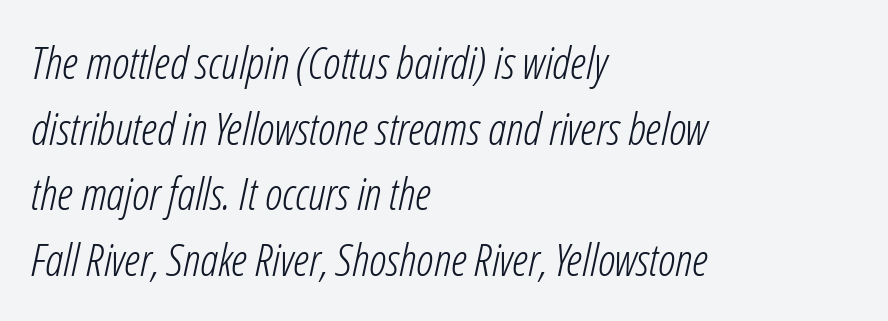
The image shows 45 px light, condensed type, italic (leaning right); set left-aligned, normal line spacing (1.46x), normal letter spacing, not underlined; low stroke contrast and a medium x-height.
